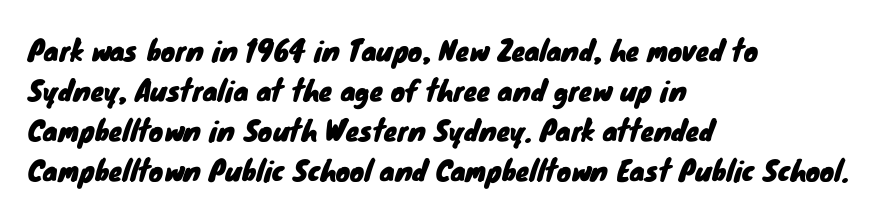
{"underline": "no", "align": "left", "line_spacing": "normal", "line_spacing_ratio": 1.48, "letter_spacing": "normal", "letter_spacing_em": 0.0, "glyph_px": 27}
